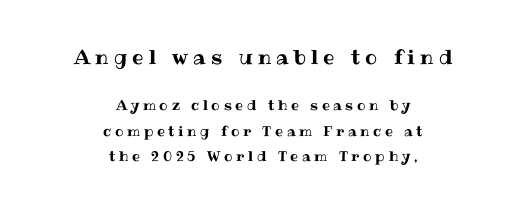
The rendering shrinks the type as you move from the upper chunk to the lower. Nobody drew a line under any word here. If you drew a line through each stem, it would be perfectly vertical. Is the block centered? Yes — each line is placed symmetrically about the middle. Someone cranked the tracking dial way up on this one.
